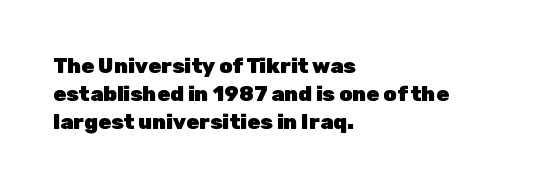
Q: Is the text bold? A: Yes.
Q: Is the text italic (slanted)? A: No, it is upright.
Q: Is the text underlined? A: No.
Q: How is the paragraph aligned? A: Left-aligned.
Q: Is the spacing between letters normal or unusually wide? A: Normal.
Q: Is the spacing between lines tight, normal or loose? A: Normal.
